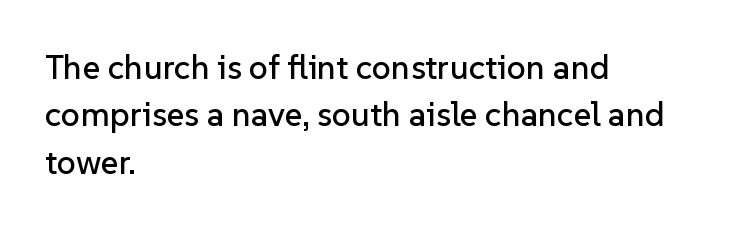
Notice how descenders clear the ascenders below comfortably — that's standard leading. Italic: no, the glyphs are upright roman. The face used here is proportionally spaced, like ordinary book or web type. Look at the tracking — it's just the regular setting, nothing added.
